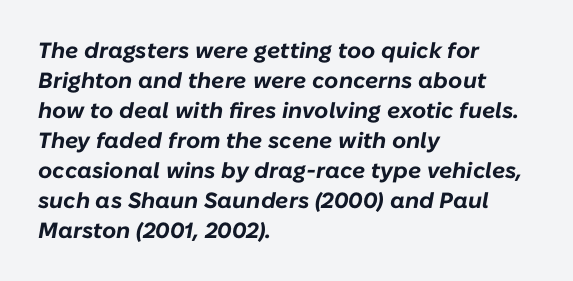
The image shows 22 px bold type, italic (leaning right); set left-aligned, normal line spacing (1.36x), normal letter spacing, not underlined.
